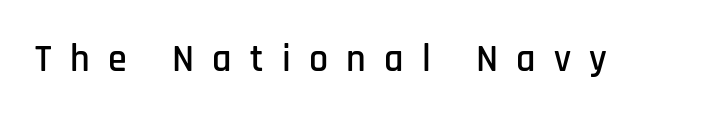
{"serif": "no", "italic": "no", "width": "condensed", "stroke_contrast": "low", "x_height": "large", "monospaced": "no", "underline": "no", "letter_spacing": "wide", "letter_spacing_em": 0.48, "glyph_px": 38}
